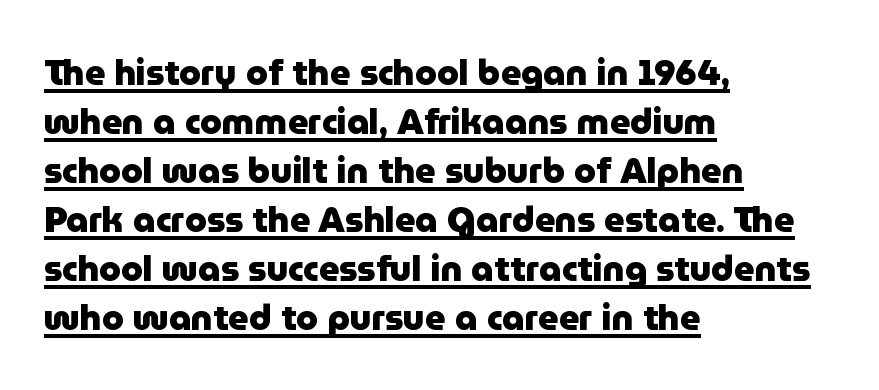
The image shows 35 px heavy sans-serif type, upright; set left-aligned, normal line spacing (1.4x), normal letter spacing, underlined; low stroke contrast and a medium x-height.
